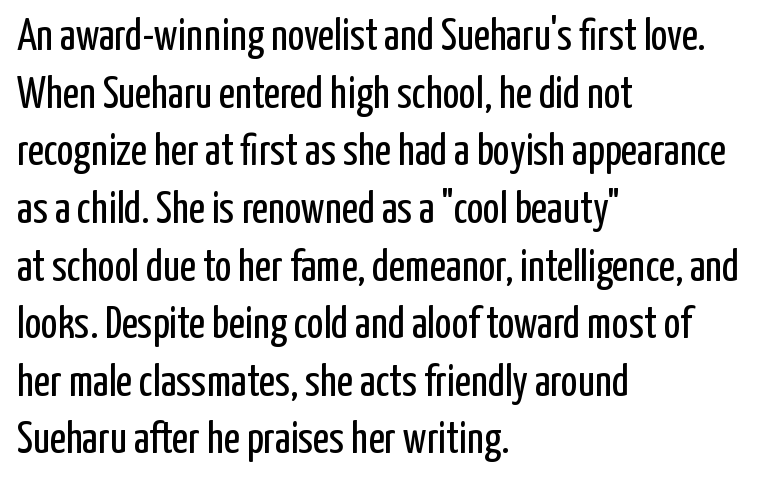
{"serif": "no", "italic": "no", "bold": "no", "weight": "regular", "width": "condensed", "stroke_contrast": "low", "x_height": "medium", "monospaced": "no", "underline": "no", "align": "left", "line_spacing": "normal", "line_spacing_ratio": 1.31, "letter_spacing": "normal", "letter_spacing_em": 0.0, "glyph_px": 44}
